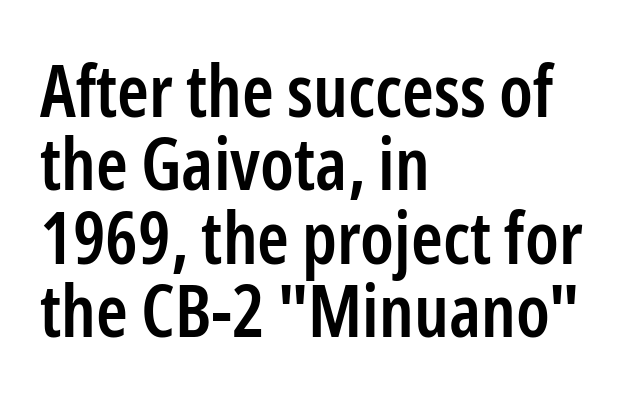
The lettering holds an erect, upright posture throughout. Where is the straight margin? On the left. This rendering features lettering with no underline. The letters advance in unequal steps, a hallmark of proportional type. The sample has been set in demibold, a notch under bold.
